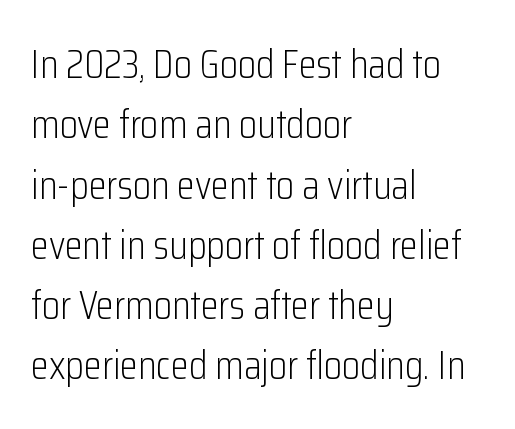
{"serif": "no", "italic": "no", "bold": "no", "weight": "light", "width": "condensed", "stroke_contrast": "low", "x_height": "medium", "monospaced": "no", "underline": "no", "align": "left", "line_spacing": "normal", "line_spacing_ratio": 1.47, "letter_spacing": "normal", "letter_spacing_em": 0.0, "glyph_px": 41}
